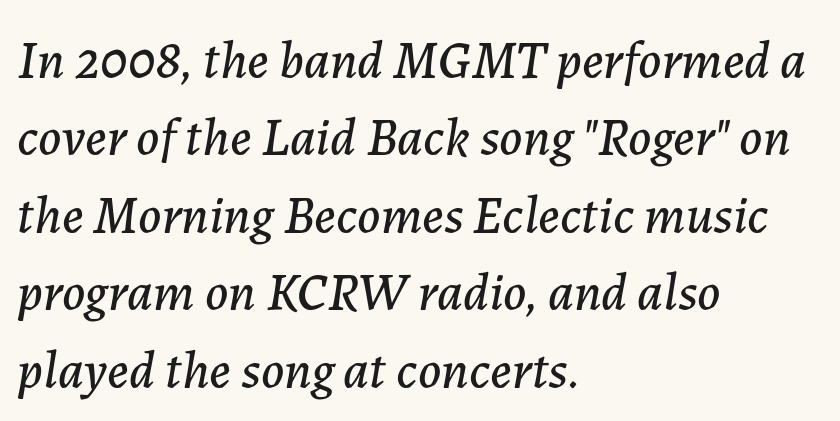
{"italic": "yes", "lean": "right", "slant_degrees": 7, "width": "normal", "stroke_contrast": "low", "x_height": "medium", "monospaced": "no", "underline": "no", "align": "left", "line_spacing": "normal", "line_spacing_ratio": 1.46, "letter_spacing": "normal", "letter_spacing_em": 0.0, "glyph_px": 53}
